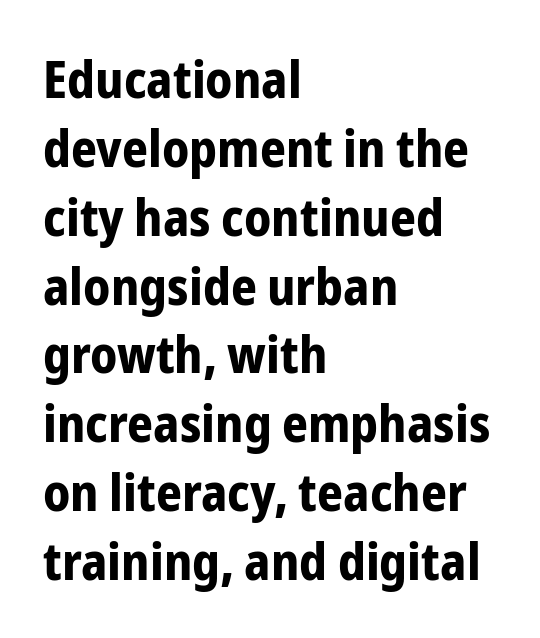
The image shows 51 px bold, condensed sans-serif type, upright; set left-aligned, normal line spacing (1.35x), normal letter spacing, not underlined; low stroke contrast and a medium x-height.
